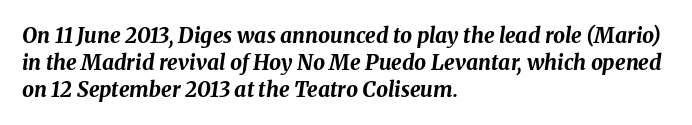
{"italic": "yes", "lean": "right", "slant_degrees": 8, "bold": "yes", "underline": "no", "align": "left", "line_spacing": "normal", "line_spacing_ratio": 1.28, "letter_spacing": "normal", "letter_spacing_em": 0.0, "glyph_px": 21}
